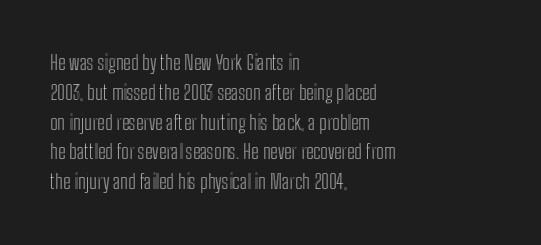
{"italic": "no", "underline": "no", "align": "left", "line_spacing": "normal", "line_spacing_ratio": 1.49, "letter_spacing": "normal", "letter_spacing_em": 0.0, "glyph_px": 20}
